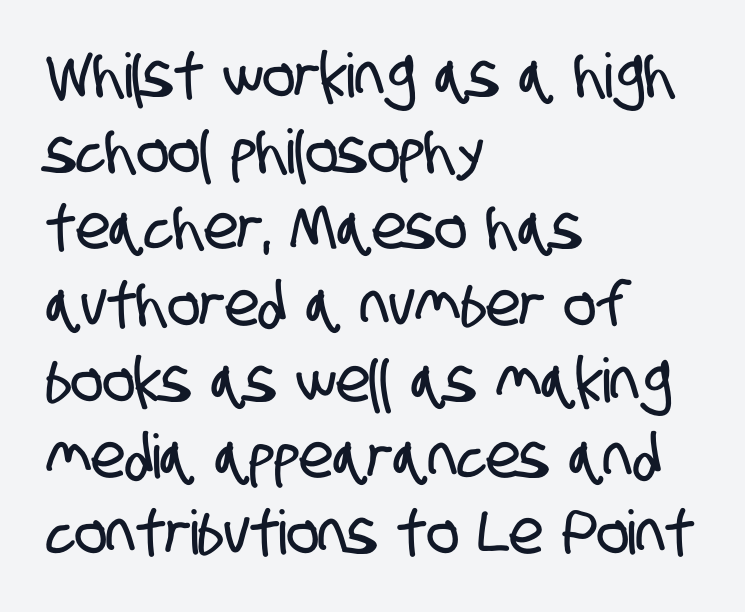
Q: Is the typeface a serif or a sans-serif typeface? A: Sans-serif.
Q: Is the text underlined? A: No.
Q: How is the paragraph aligned? A: Left-aligned.
Q: Is the spacing between letters normal or unusually wide? A: Normal.
Q: Is the spacing between lines tight, normal or loose? A: Normal.
Q: Width (condensed, normal, or wide)? A: Condensed.
Q: Stroke contrast? A: Low.
Q: x-height? A: Large.
Q: Monospaced? A: No.
